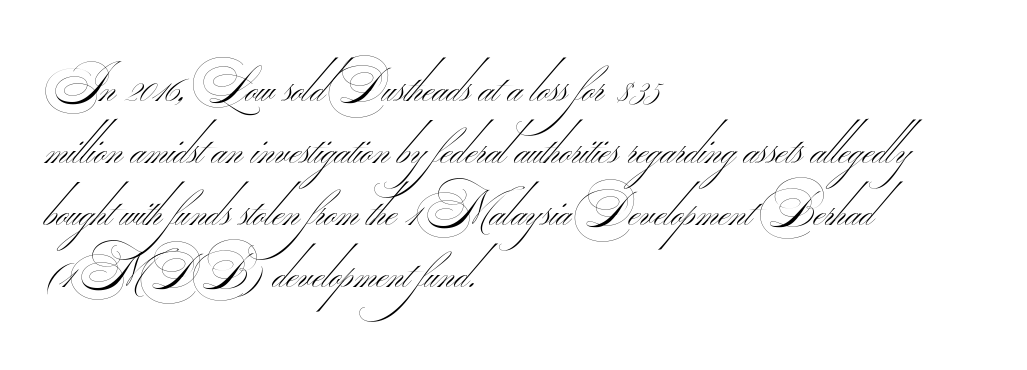
The image shows 48 px thin, wide sans-serif type; set left-aligned, normal line spacing (1.29x), normal letter spacing, not underlined; medium stroke contrast.
